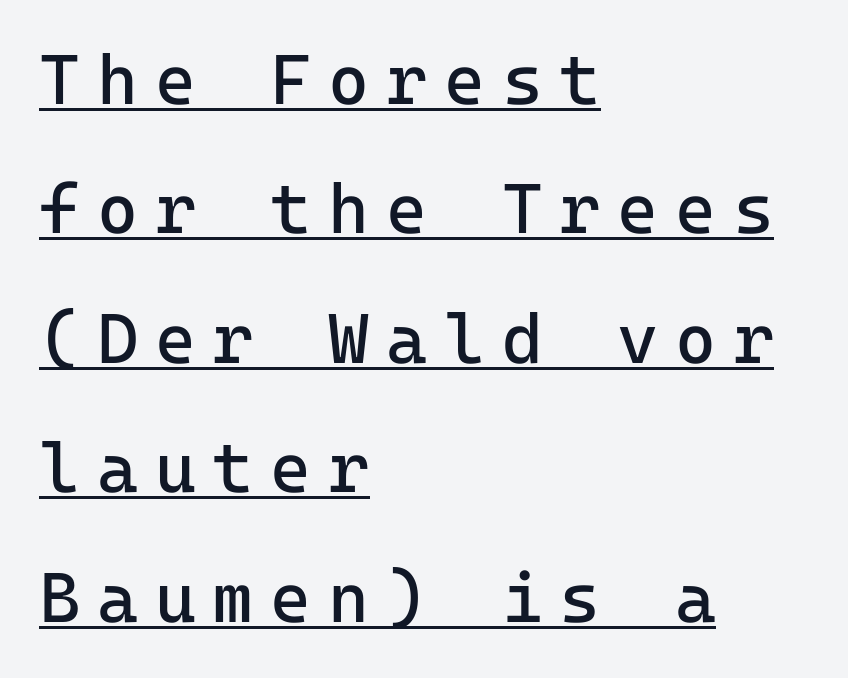
{"serif": "no", "italic": "no", "bold": "no", "weight": "regular", "width": "normal", "stroke_contrast": "low", "x_height": "medium", "underline": "yes", "align": "left", "line_spacing_ratio": 1.85, "letter_spacing": "wide", "letter_spacing_em": 0.24, "glyph_px": 70}
